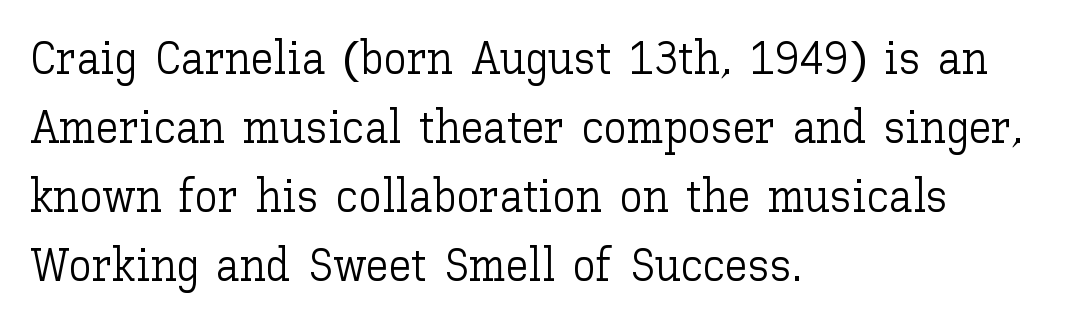
The image shows 46 px light type, upright; set left-aligned, normal line spacing (1.5x), normal letter spacing, not underlined; low stroke contrast and a medium x-height.
